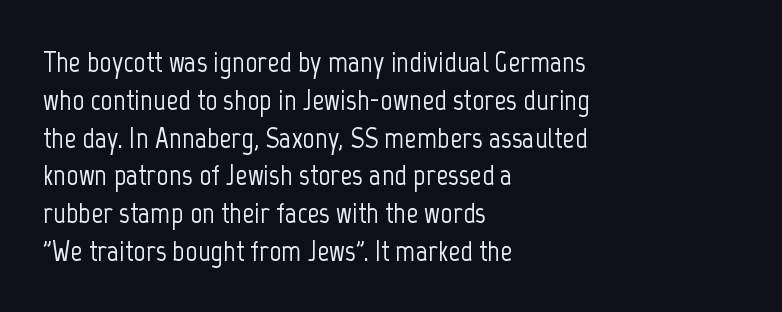
Notice how descenders clear the ascenders below comfortably — that's standard leading. Has an underline been added? It has not. The face used here is rendered with its standard letterfit. Font category for this specimen: sans-serif. Do the characters align in a grid? No, the font is proportional. The lettering holds an erect, upright posture throughout.
